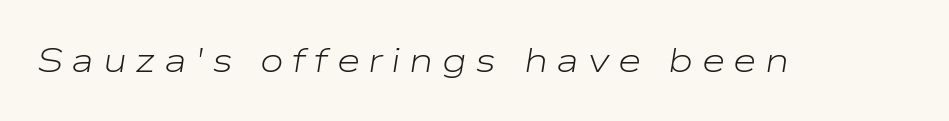
The image shows 34 px light, wide type, italic (leaning right); set unusually wide letter spacing (+0.25 em), not underlined; low stroke contrast and a medium x-height.
